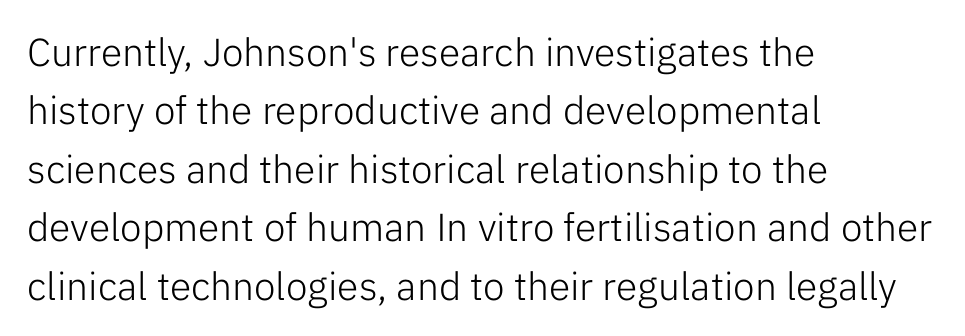
{"serif": "no", "italic": "no", "bold": "no", "weight": "light", "width": "normal", "stroke_contrast": "low", "x_height": "medium", "monospaced": "no", "underline": "no", "align": "left", "line_spacing": "normal", "line_spacing_ratio": 1.5, "letter_spacing": "normal", "letter_spacing_em": 0.0, "glyph_px": 39}
